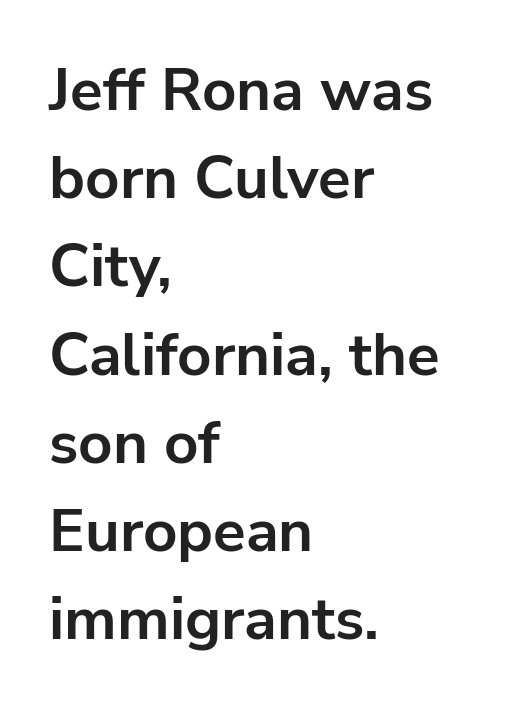
The image shows 60 px bold sans-serif type, upright; set left-aligned, normal line spacing (1.47x), normal letter spacing, not underlined; low stroke contrast and a medium x-height.
